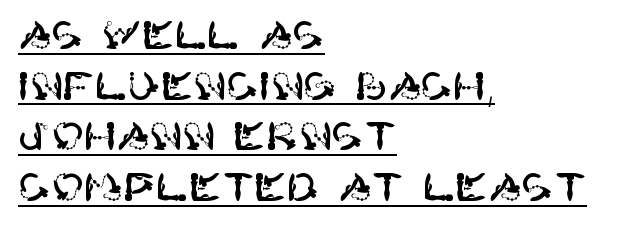
Q: Is the text italic (slanted)? A: No, it is upright.
Q: Is the typeface a serif or a sans-serif typeface? A: Sans-serif.
Q: Is the text underlined? A: Yes.
Q: How is the paragraph aligned? A: Left-aligned.
Q: Is the spacing between letters normal or unusually wide? A: Normal.
Q: Is the spacing between lines tight, normal or loose? A: Normal.
Q: Width (condensed, normal, or wide)? A: Normal.
Q: Stroke contrast? A: High.
Q: x-height? A: Large.
